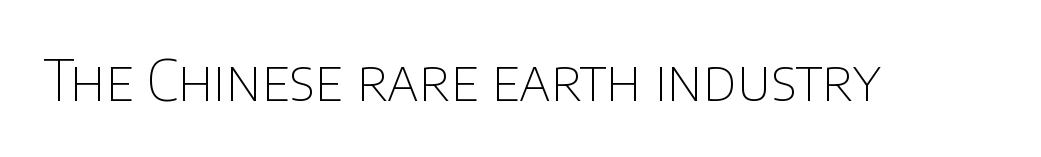
{"serif": "no", "italic": "no", "bold": "no", "weight": "thin", "width": "normal", "stroke_contrast": "low", "x_height": "large", "monospaced": "no", "underline": "no", "letter_spacing": "normal", "letter_spacing_em": 0.0, "glyph_px": 56}
